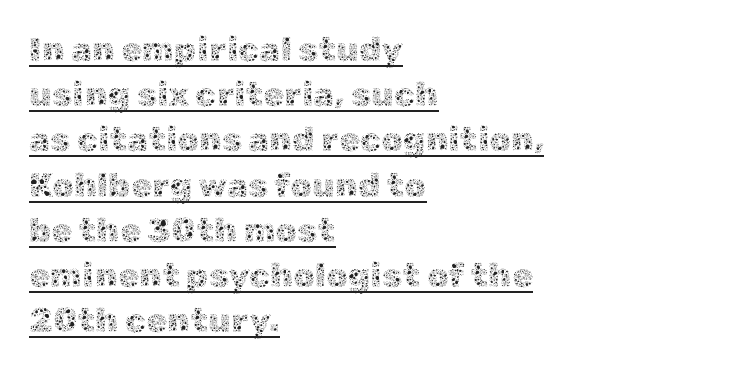
Style check: upright. Note the varied advance widths — an 'i' is clearly narrower than an 'm'. Typeset ragged right — the left edge is the straight one. Students, note that the glyphs here touch the page at normal intervals.
